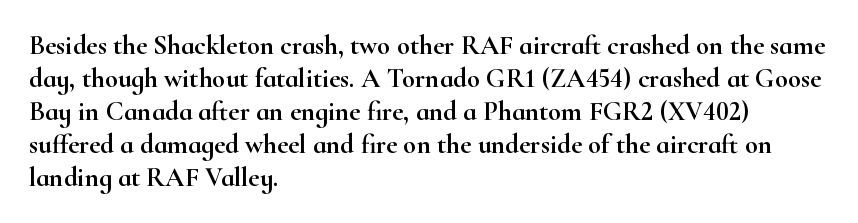
Q: Is the text italic (slanted)? A: No, it is upright.
Q: Is the text underlined? A: No.
Q: How is the paragraph aligned? A: Left-aligned.
Q: Is the spacing between letters normal or unusually wide? A: Normal.
